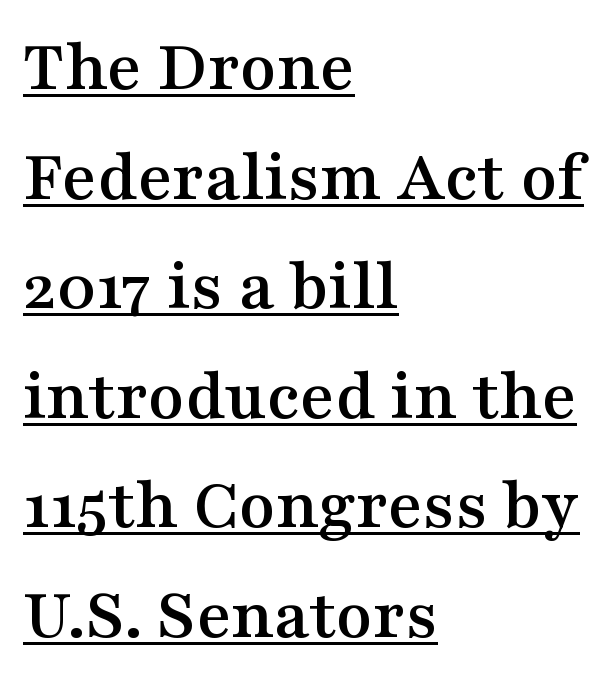
Q: Is the text italic (slanted)? A: No, it is upright.
Q: Is the typeface a serif or a sans-serif typeface? A: Serif.
Q: Is the text underlined? A: Yes.
Q: How is the paragraph aligned? A: Left-aligned.
Q: Is the spacing between letters normal or unusually wide? A: Normal.
Q: Is the spacing between lines tight, normal or loose? A: Normal.
Q: Width (condensed, normal, or wide)? A: Wide.
Q: Stroke contrast? A: Medium.
Q: x-height? A: Medium.
Q: Monospaced? A: No.
